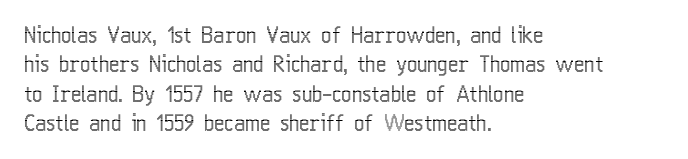
{"italic": "no", "underline": "no", "align": "left", "line_spacing": "normal", "line_spacing_ratio": 1.33, "letter_spacing": "normal", "letter_spacing_em": 0.0, "glyph_px": 22}
